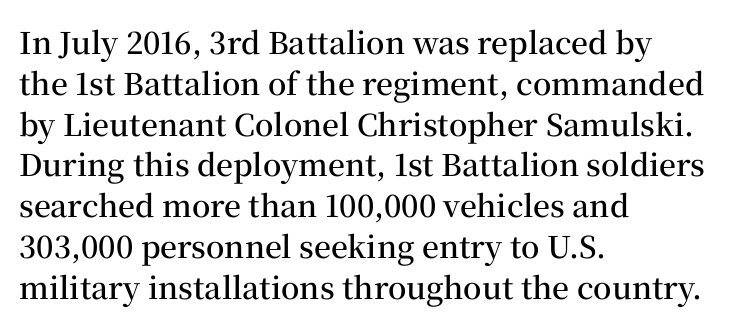
Q: Is the text bold? A: Semi-bold.
Q: Is the text italic (slanted)? A: No, it is upright.
Q: Is the typeface a serif or a sans-serif typeface? A: Serif.
Q: Is the text underlined? A: No.
Q: How is the paragraph aligned? A: Left-aligned.
Q: Is the spacing between letters normal or unusually wide? A: Normal.
Q: Is the spacing between lines tight, normal or loose? A: Normal.
Q: Width (condensed, normal, or wide)? A: Normal.
Q: Stroke contrast? A: Medium.
Q: x-height? A: Medium.
Q: Monospaced? A: No.
